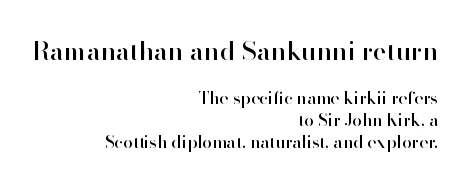
Honestly, the row spacing looks completely unremarkable. Rendered with straight, roman letterforms. These lines keep a tight, regular rhythm from letter to letter. Size contrast runs from large at the top to small at the bottom. These lines are set flush right with a ragged left edge.
